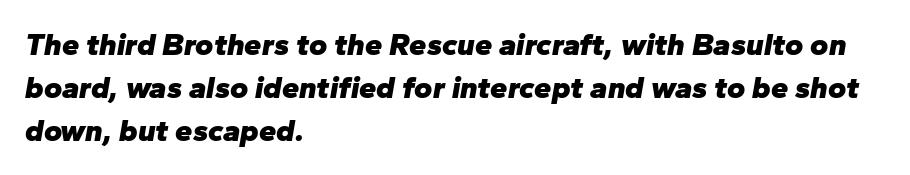
The image shows 31 px heavy type, italic (leaning right); set left-aligned, normal line spacing (1.39x), normal letter spacing, not underlined; low stroke contrast and a medium x-height.
